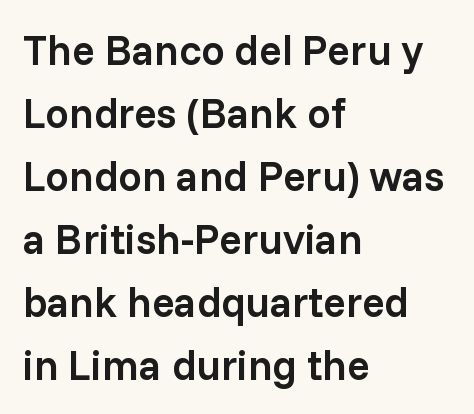
Q: Is the text bold? A: Semi-bold.
Q: Is the text italic (slanted)? A: No, it is upright.
Q: Is the typeface a serif or a sans-serif typeface? A: Sans-serif.
Q: Is the text underlined? A: No.
Q: How is the paragraph aligned? A: Left-aligned.
Q: Is the spacing between letters normal or unusually wide? A: Normal.
Q: Is the spacing between lines tight, normal or loose? A: Normal.
Q: Width (condensed, normal, or wide)? A: Normal.
Q: Stroke contrast? A: Low.
Q: x-height? A: Medium.
Q: Monospaced? A: No.
